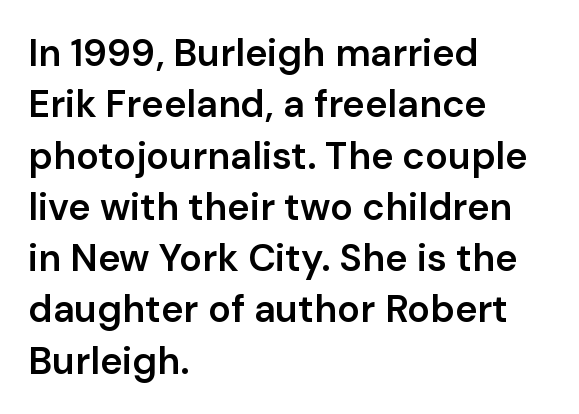
The image shows 38 px semibold sans-serif type, upright; set left-aligned, normal line spacing (1.35x), normal letter spacing, not underlined; low stroke contrast and a medium x-height.
